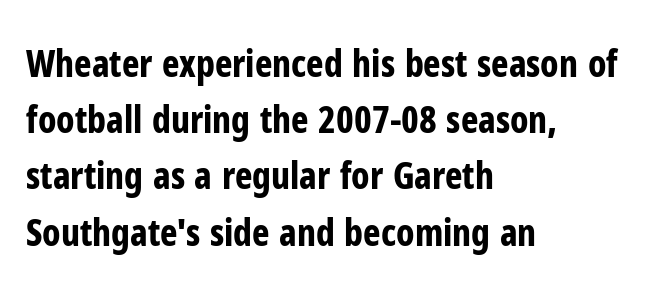
The image shows 37 px bold, condensed sans-serif type, upright; set left-aligned, normal line spacing (1.52x), normal letter spacing, not underlined; low stroke contrast and a medium x-height.
